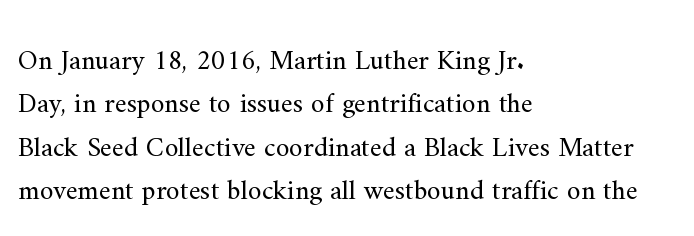
{"serif": "yes", "italic": "no", "bold": "no", "weight": "regular", "width": "normal", "stroke_contrast": "medium", "x_height": "small", "monospaced": "no", "underline": "no", "align": "left", "line_spacing": "normal", "line_spacing_ratio": 1.55, "letter_spacing": "normal", "letter_spacing_em": 0.0, "glyph_px": 28}
